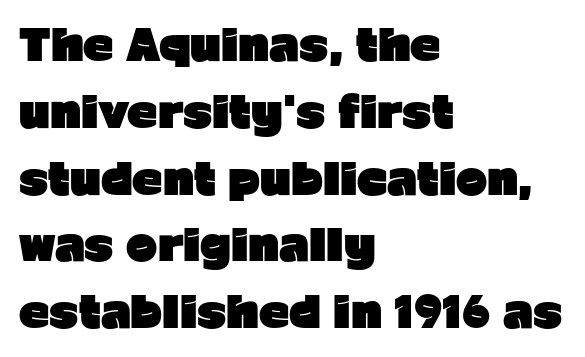
Tracking here is standard; glyphs follow each other at the usual distance. Line spacing here is normal. If you drew a line through each stem, it would be perfectly vertical. The specimen omits any rule beneath the text block's lines.
